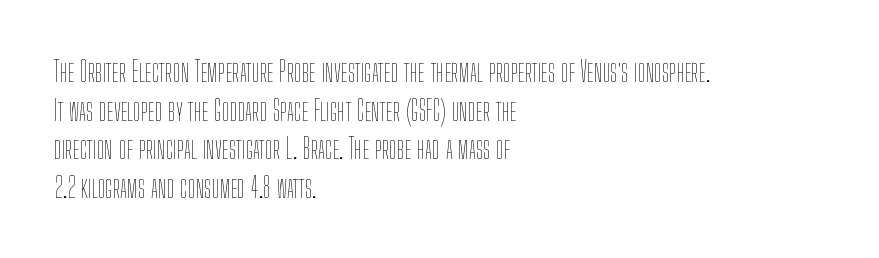
{"italic": "no", "bold": "no", "weight": "thin", "width": "condensed", "stroke_contrast": "low", "x_height": "medium", "monospaced": "no", "underline": "no", "align": "left", "line_spacing": "normal", "line_spacing_ratio": 1.38, "letter_spacing": "normal", "letter_spacing_em": 0.0, "glyph_px": 28}
